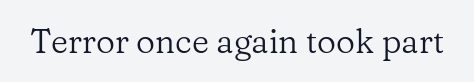
Q: Is the text bold? A: No.
Q: Is the text italic (slanted)? A: No, it is upright.
Q: Is the typeface a serif or a sans-serif typeface? A: Serif.
Q: Is the text underlined? A: No.
Q: Is the spacing between letters normal or unusually wide? A: Normal.
Q: Width (condensed, normal, or wide)? A: Normal.
Q: Stroke contrast? A: Low.
Q: x-height? A: Medium.
Q: Monospaced? A: No.
